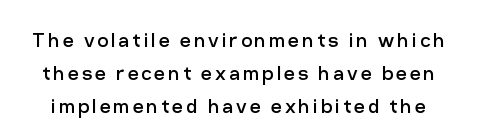
Q: Is the text bold? A: No.
Q: Is the text italic (slanted)? A: No, it is upright.
Q: Is the text underlined? A: No.
Q: Is the spacing between lines tight, normal or loose? A: Normal.
